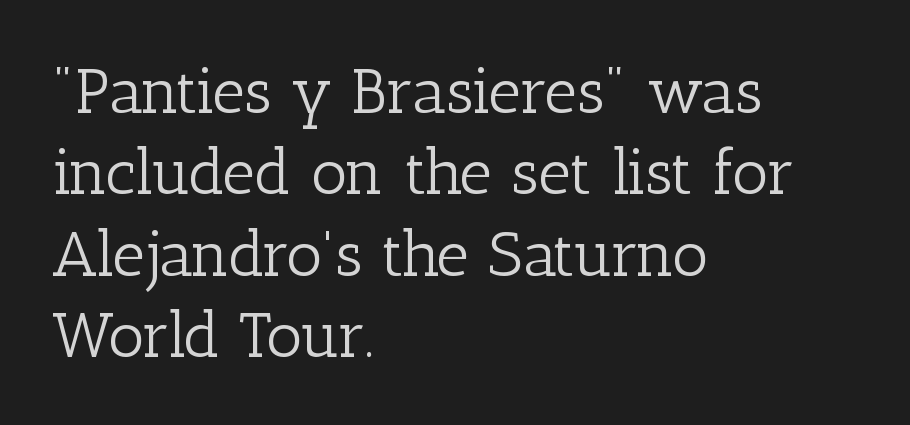
The image shows 64 px light serif type, upright; set left-aligned, normal line spacing (1.27x), normal letter spacing, not underlined; low stroke contrast and a medium x-height.
